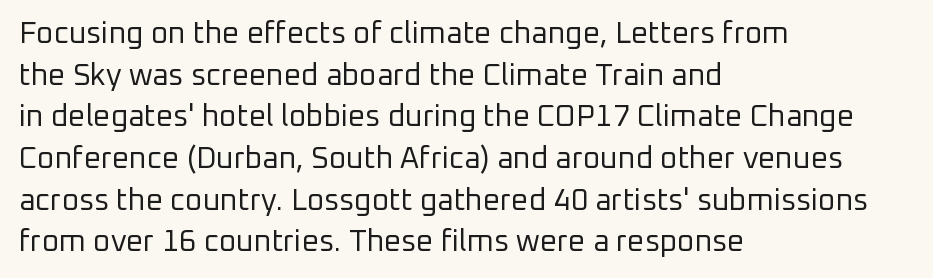
Q: Is the text bold? A: No.
Q: Is the text italic (slanted)? A: No, it is upright.
Q: Is the typeface a serif or a sans-serif typeface? A: Sans-serif.
Q: Is the text underlined? A: No.
Q: How is the paragraph aligned? A: Left-aligned.
Q: Is the spacing between letters normal or unusually wide? A: Normal.
Q: Is the spacing between lines tight, normal or loose? A: Normal.
Q: Width (condensed, normal, or wide)? A: Normal.
Q: Stroke contrast? A: Low.
Q: x-height? A: Medium.
Q: Monospaced? A: No.
